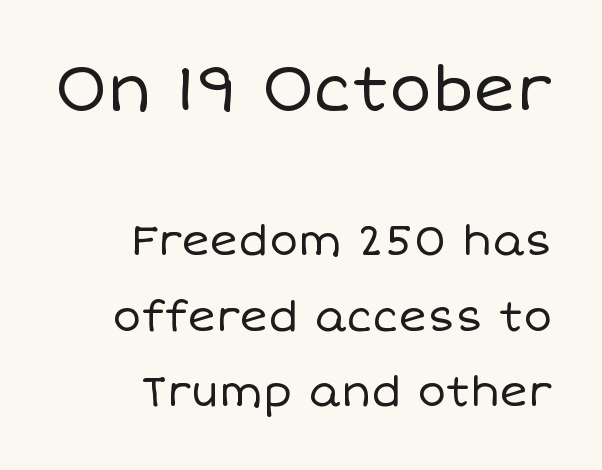
Leftover space on each line is placed entirely before the opening word. Check under the words: just untouched page. The characters are drawn with everyday or finer stroke widths. Here the glyphs are tracked normally, forming tight word shapes.
